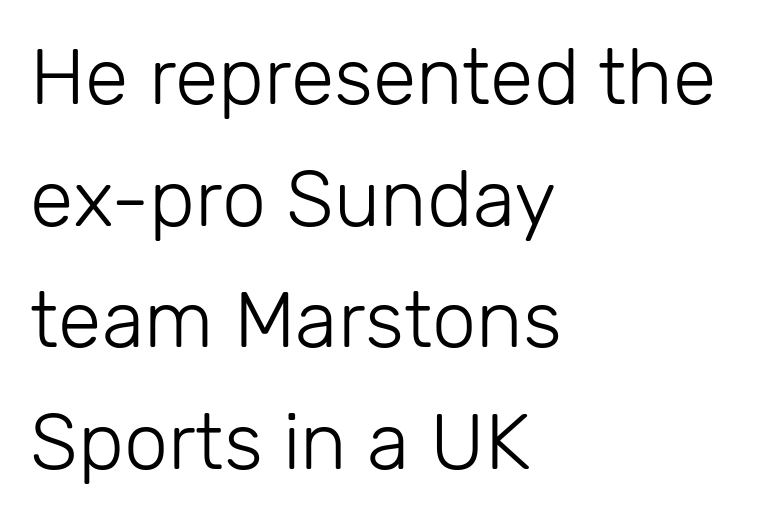
Regarding leading, the lines here are spaced in the standard way. Spacing between characters is what you'd get straight out of the box. Tall strokes in this sample are plumb rather than angled. Leftover space on each line is placed entirely after the last word. Nothing heavy about these letters — not bold at all. This sample has the flowing, uneven cadence of proportional lettering.
